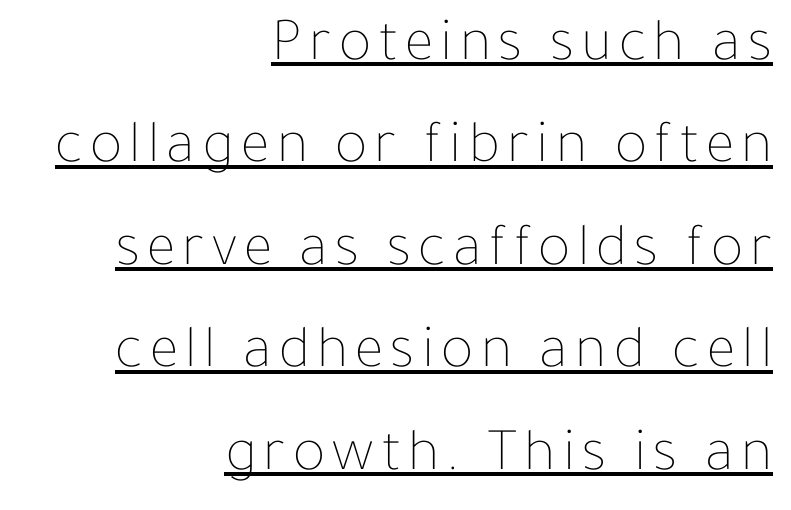
The font is comparable to plain body text, perhaps lighter. Think of a printed novel: that variable character pitch is what you see here. The type sits square on the baseline with zero lean. Honestly, the row spacing looks completely unremarkable. Like a heading marked for emphasis, these lines bear an underscore. The paragraph has a hard right edge and a soft left edge.
